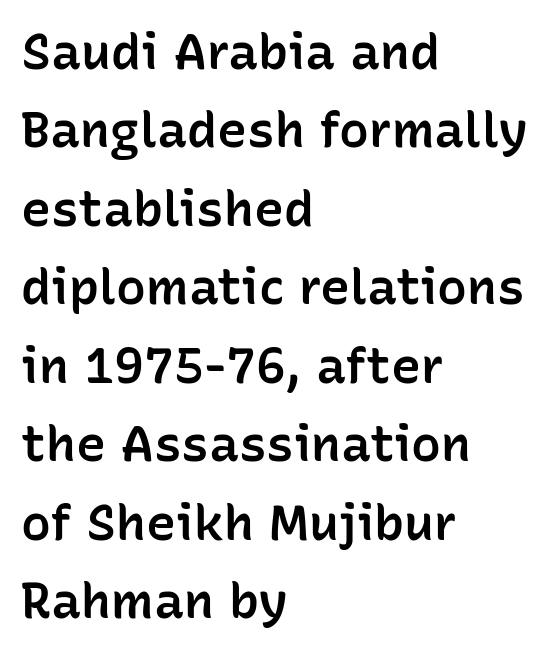
The image shows 50 px semibold sans-serif type, upright; set left-aligned, normal line spacing (1.57x), normal letter spacing, not underlined; low stroke contrast and a medium x-height.
